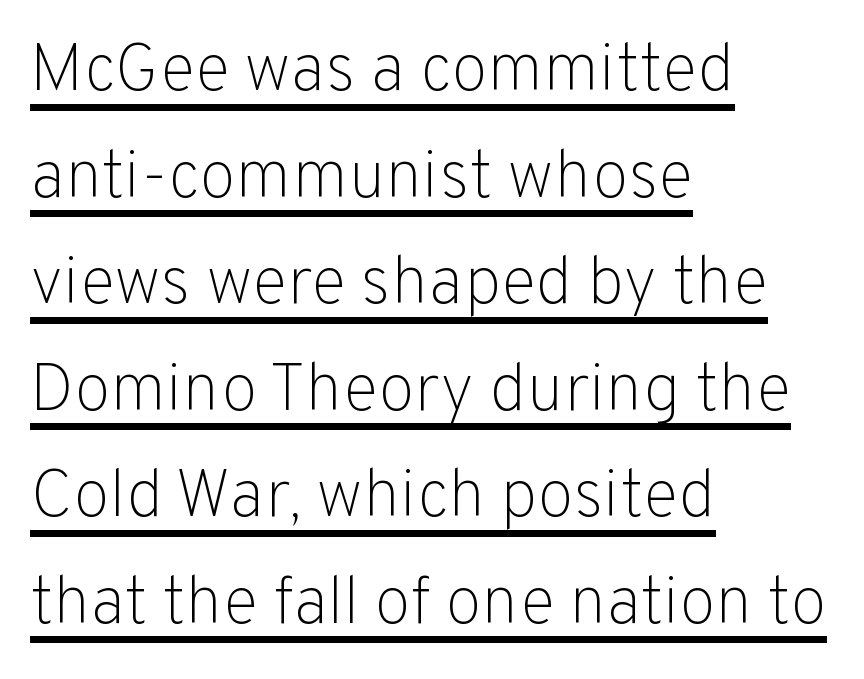
Q: Is the text bold? A: No.
Q: Is the text italic (slanted)? A: No, it is upright.
Q: Is the typeface a serif or a sans-serif typeface? A: Sans-serif.
Q: Is the text underlined? A: Yes.
Q: How is the paragraph aligned? A: Left-aligned.
Q: Is the spacing between letters normal or unusually wide? A: Normal.
Q: Is the spacing between lines tight, normal or loose? A: Normal.
Q: Width (condensed, normal, or wide)? A: Normal.
Q: Stroke contrast? A: Low.
Q: x-height? A: Medium.
Q: Monospaced? A: No.
